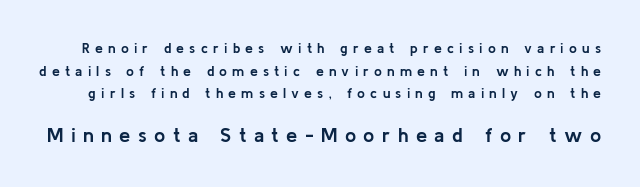
Q: Is the text bold? A: Yes.
Q: Is the text italic (slanted)? A: No, it is upright.
Q: Is the text underlined? A: No.
Q: Is the spacing between letters normal or unusually wide? A: Unusually wide.
Q: Is the spacing between lines tight, normal or loose? A: Normal.
Q: Which block of text is set in a larger size, the first (top) or the second (bottom)? A: The second (bottom) one.
